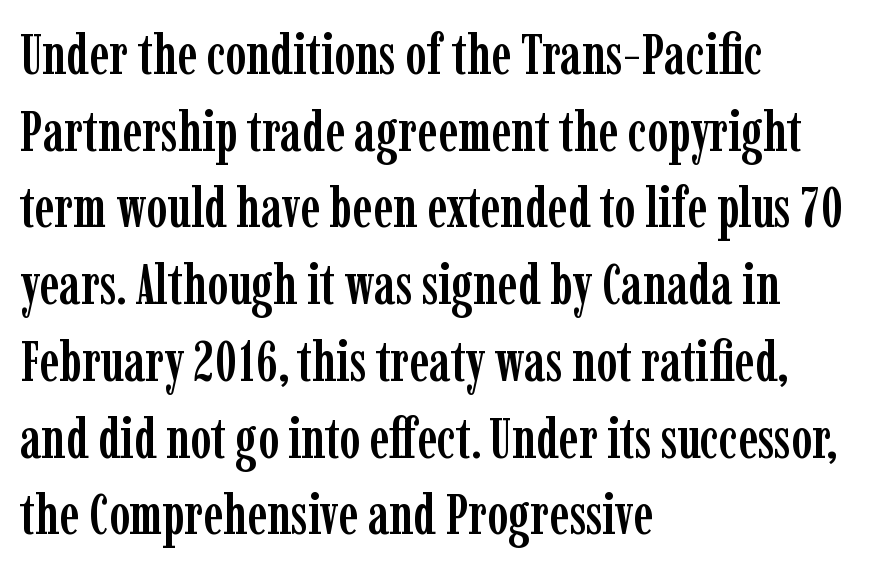
Descender tails drop into unmarked territory. A typesetter would call this proportional, since set widths differ per character. A normal amount of white space separates one row of letters from the next. Observe the serifs anchoring each vertical stroke in this sample. In terms of letterspacing, this is plain default setting. Casual observation: everything's shoved over to the left.
